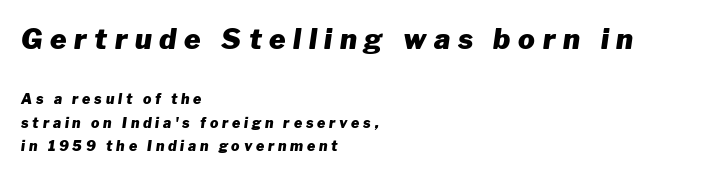
Q: Is the text bold? A: Yes.
Q: Is the text italic (slanted)? A: Yes, it leans right by about 8 degrees.
Q: Is the text underlined? A: No.
Q: How is the paragraph aligned? A: Left-aligned.
Q: Is the spacing between letters normal or unusually wide? A: Unusually wide.
Q: Is the spacing between lines tight, normal or loose? A: Normal.
Q: Which block of text is set in a larger size, the first (top) or the second (bottom)? A: The first (top) one.
Q: Width (condensed, normal, or wide)? A: Normal.
Q: Stroke contrast? A: Low.
Q: x-height? A: Medium.
Q: Monospaced? A: No.
